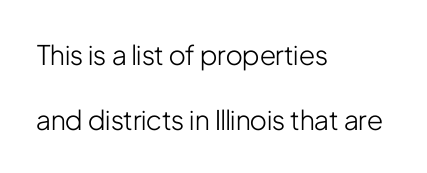
{"italic": "no", "bold": "no", "underline": "no", "align": "left", "line_spacing": "loose", "line_spacing_ratio": 2.41, "letter_spacing": "normal", "letter_spacing_em": 0.0, "glyph_px": 27}
